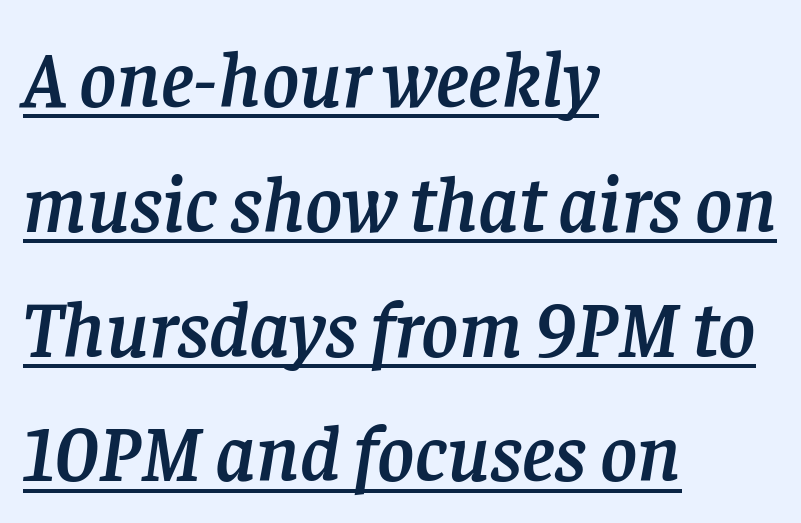
Q: Is the text italic (slanted)? A: Yes, it leans right by about 8 degrees.
Q: Is the typeface a serif or a sans-serif typeface? A: Serif.
Q: Is the text underlined? A: Yes.
Q: How is the paragraph aligned? A: Left-aligned.
Q: Is the spacing between letters normal or unusually wide? A: Normal.
Q: Is the spacing between lines tight, normal or loose? A: Normal.
Q: Width (condensed, normal, or wide)? A: Normal.
Q: Stroke contrast? A: Low.
Q: x-height? A: Large.
Q: Monospaced? A: No.
